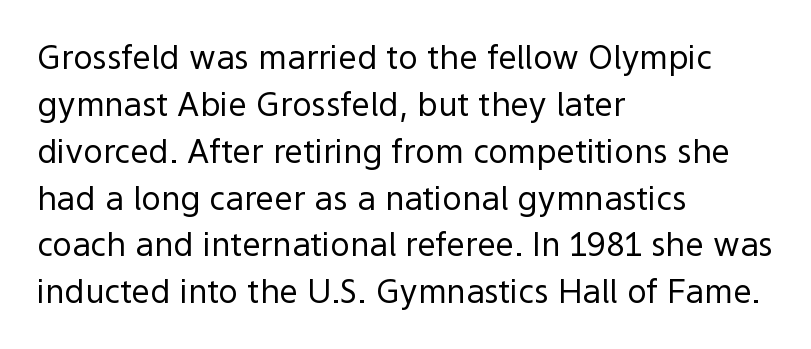
{"serif": "no", "italic": "no", "bold": "no", "weight": "regular", "width": "normal", "x_height": "medium", "monospaced": "no", "underline": "no", "align": "left", "line_spacing": "normal", "line_spacing_ratio": 1.42, "letter_spacing": "normal", "letter_spacing_em": 0.0, "glyph_px": 33}
